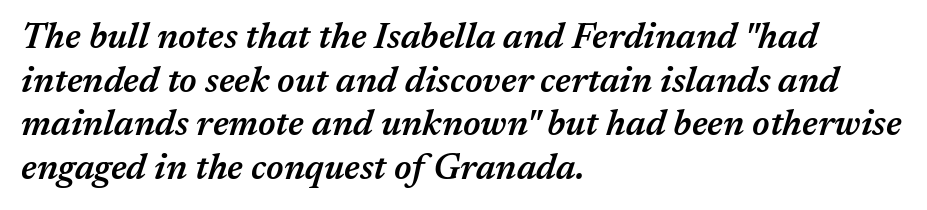
The image shows 36 px semibold type, italic (leaning right); set left-aligned, line spacing 1.21x, normal letter spacing, not underlined; medium stroke contrast and a medium x-height.
